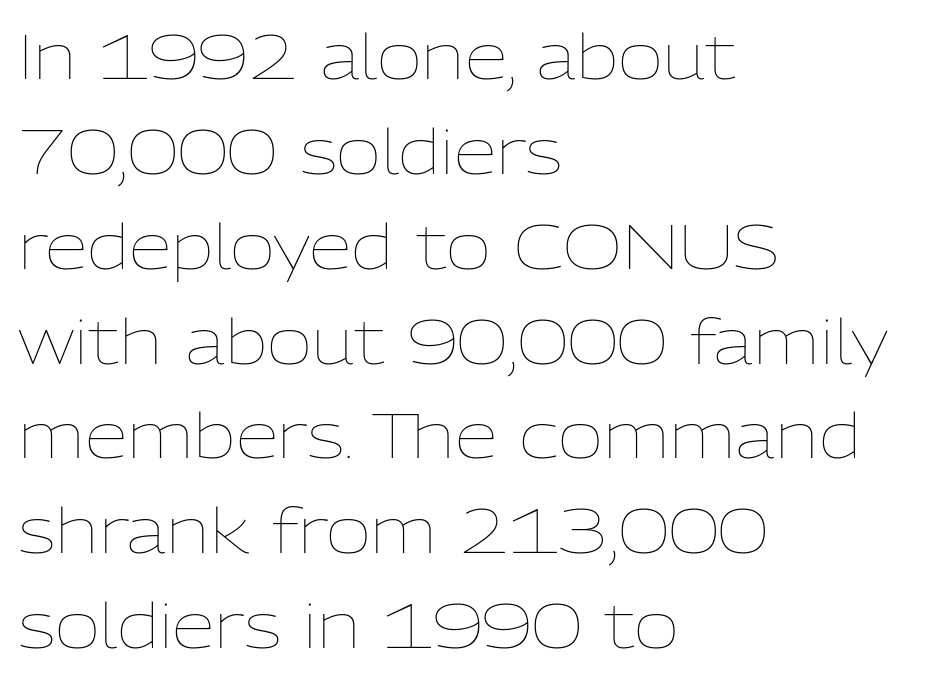
{"italic": "no", "bold": "no", "weight": "thin", "width": "normal", "stroke_contrast": "low", "x_height": "medium", "monospaced": "no", "underline": "no", "align": "left", "line_spacing": "normal", "line_spacing_ratio": 1.53, "letter_spacing": "normal", "letter_spacing_em": 0.0, "glyph_px": 62}
